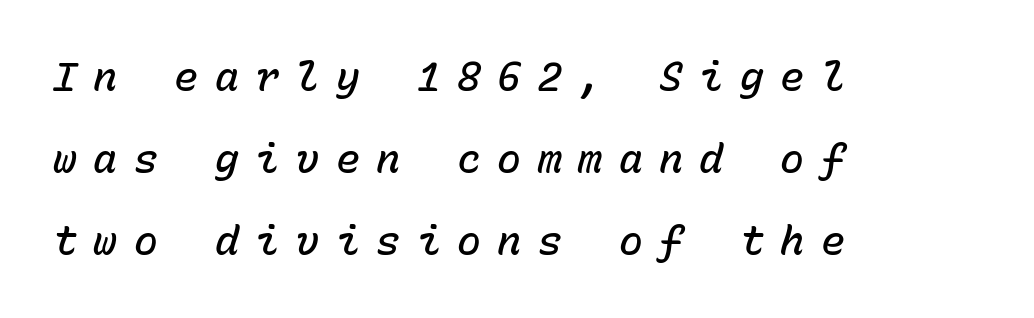
The image shows 40 px semibold type, italic (leaning right), monospaced; set left-aligned, loose line spacing (2.05x), unusually wide letter spacing (+0.41 em), not underlined; low stroke contrast and a medium x-height.
